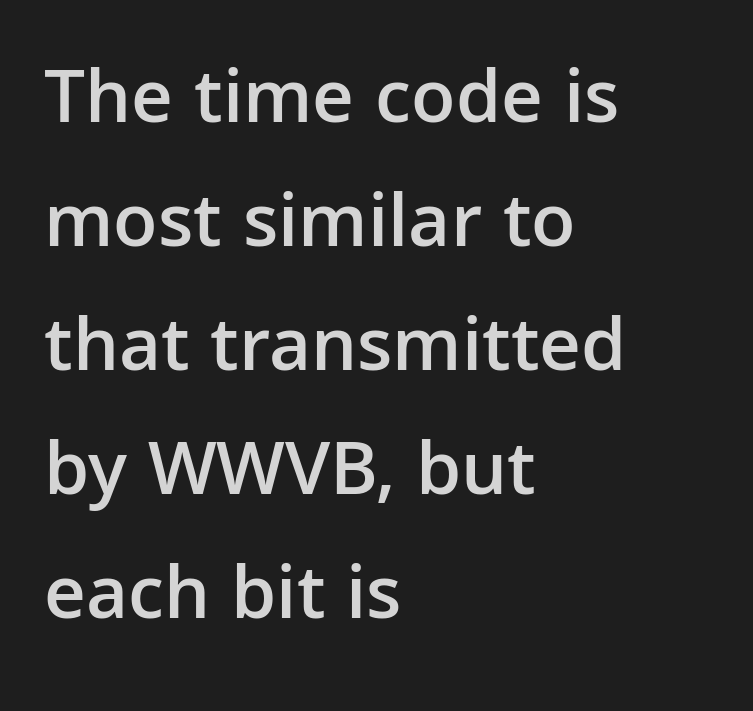
Does the copy run flush right? No — it runs flush left. The glyphs are unaccompanied by any horizontal stroke below them. Weight: semibold (demi). The letterforms sit shoulder to shoulder at normal distance. No feet cap the strokes, marking this as sans-serif type.
